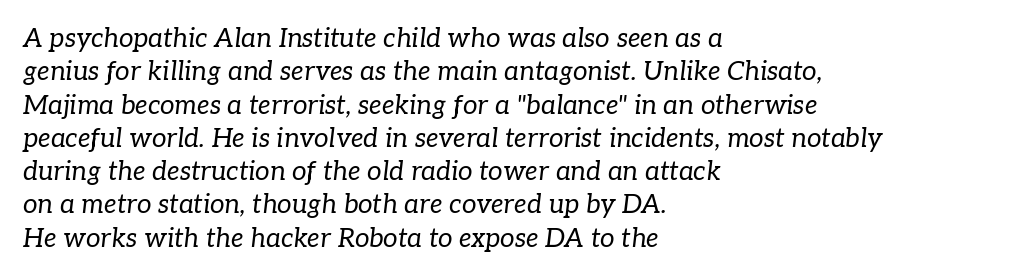
The ragged edge is on the right, which tells us the setting is flush left. The string is rendered with underlining switched off. Inter-character spacing is left at the font's built-in metrics. If you measured baseline to baseline, you'd find a middling distance.
